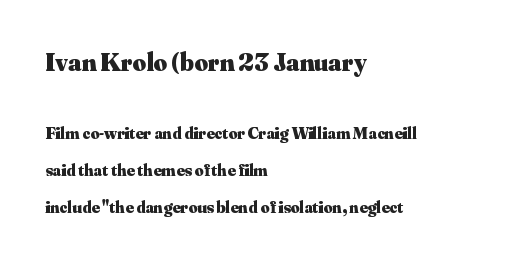
The image shows 26 px bold type, upright; set left-aligned, loose line spacing (2.17x), normal letter spacing, not underlined; the first (top) block is 1.53x larger.
